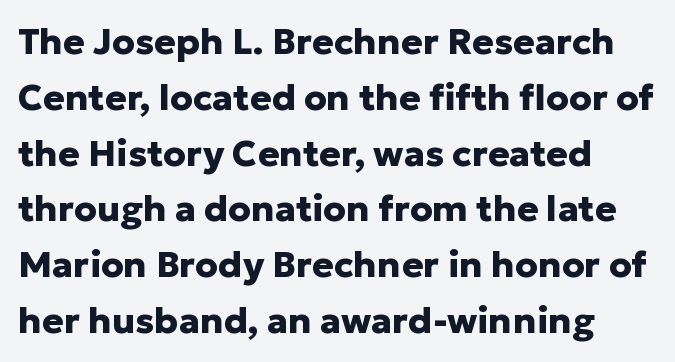
Q: Is the text bold? A: Yes.
Q: Is the text italic (slanted)? A: No, it is upright.
Q: Is the typeface a serif or a sans-serif typeface? A: Sans-serif.
Q: Is the text underlined? A: No.
Q: How is the paragraph aligned? A: Left-aligned.
Q: Is the spacing between letters normal or unusually wide? A: Normal.
Q: Is the spacing between lines tight, normal or loose? A: Normal.
Q: Width (condensed, normal, or wide)? A: Normal.
Q: Stroke contrast? A: Low.
Q: x-height? A: Medium.
Q: Monospaced? A: No.
